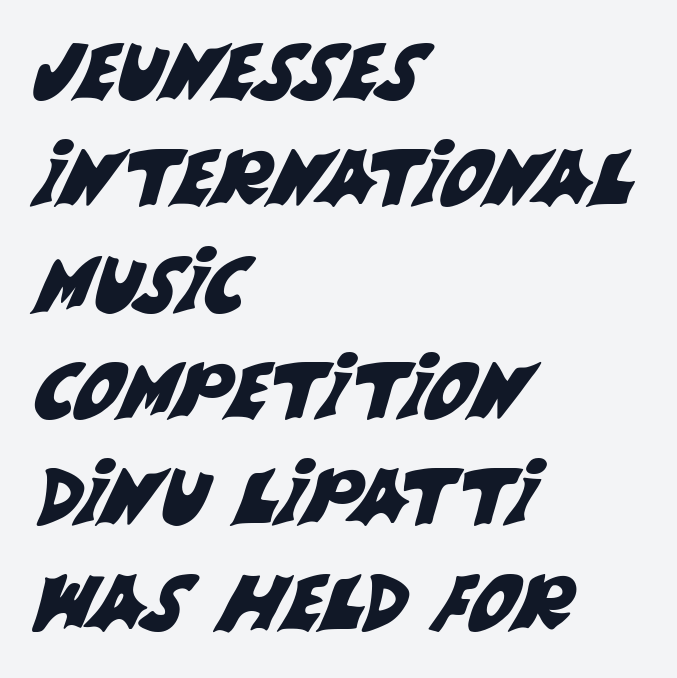
The image shows 77 px sans-serif type; set left-aligned, normal line spacing (1.38x), normal letter spacing, not underlined; medium stroke contrast and a large x-height.
